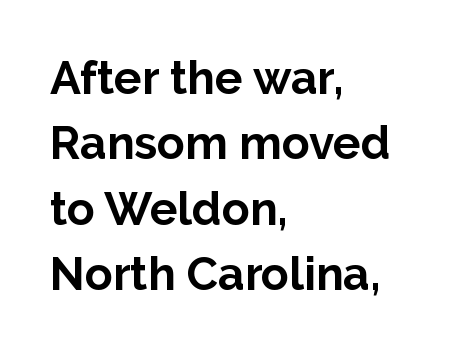
Weight: bold. Is there much room between lines? A standard amount, neither cramped nor airy. Nope, not italic — everything's standing straight. The rendering shows plain stroke endings on the letterforms — a sans-serif design.
